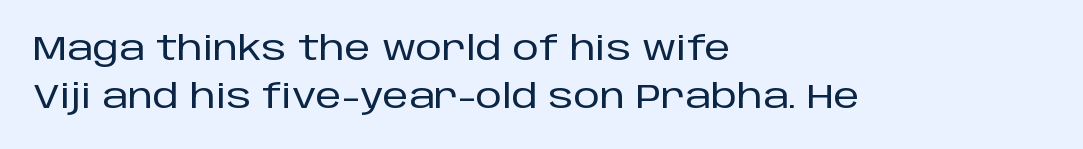
Q: Is the text italic (slanted)? A: No, it is upright.
Q: Is the typeface a serif or a sans-serif typeface? A: Sans-serif.
Q: Is the text underlined? A: No.
Q: How is the paragraph aligned? A: Left-aligned.
Q: Is the spacing between letters normal or unusually wide? A: Normal.
Q: Is the spacing between lines tight, normal or loose? A: Normal.
Q: Width (condensed, normal, or wide)? A: Normal.
Q: Stroke contrast? A: Low.
Q: x-height? A: Large.
Q: Monospaced? A: No.
